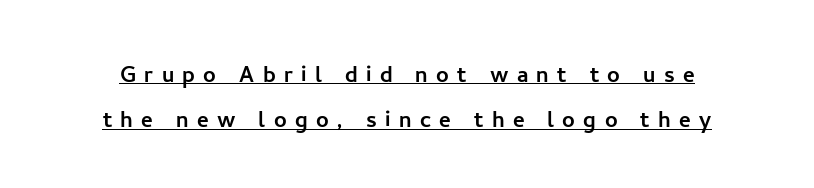
{"serif": "no", "italic": "no", "width": "normal", "stroke_contrast": "low", "x_height": "medium", "monospaced": "no", "underline": "yes", "line_spacing": "normal", "line_spacing_ratio": 1.62, "letter_spacing": "wide", "letter_spacing_em": 0.3, "glyph_px": 28}
